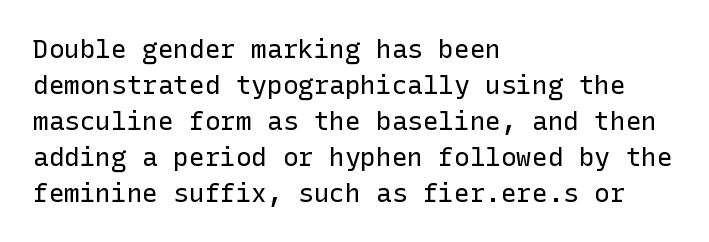
Q: Is the text bold? A: No.
Q: Is the text italic (slanted)? A: No, it is upright.
Q: Is the text underlined? A: No.
Q: How is the paragraph aligned? A: Left-aligned.
Q: Is the spacing between letters normal or unusually wide? A: Normal.
Q: Is the spacing between lines tight, normal or loose? A: Normal.
